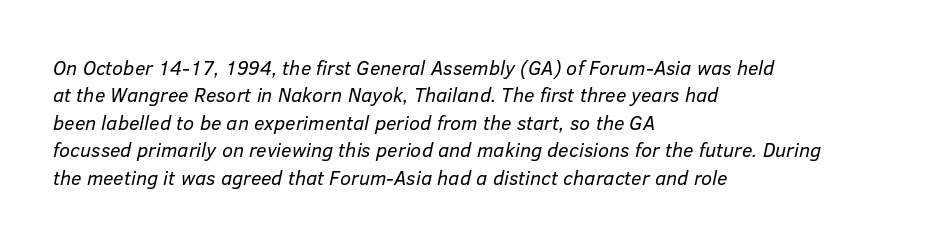
Q: Is the text bold? A: No.
Q: Is the text italic (slanted)? A: Yes, it leans right by about 12 degrees.
Q: Is the text underlined? A: No.
Q: How is the paragraph aligned? A: Left-aligned.
Q: Is the spacing between letters normal or unusually wide? A: Normal.
Q: Is the spacing between lines tight, normal or loose? A: Normal.
